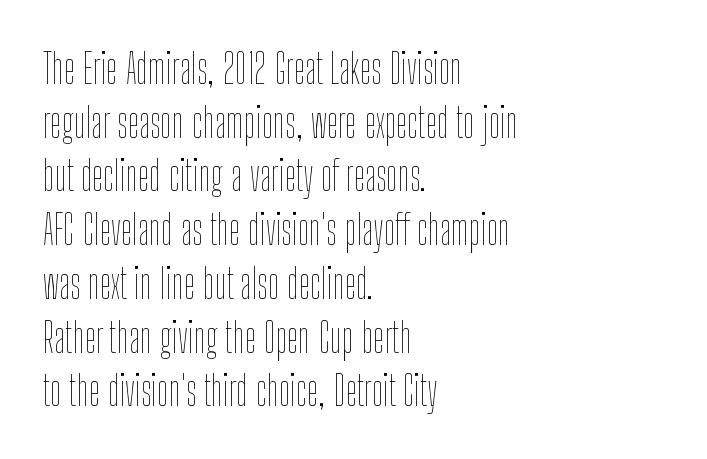
Varying glyph widths throughout — classic text-font behaviour. The letterforms sit at book weight or below. Is the letter spacing exaggerated? No — it looks like the ordinary default. It's the straight-up-and-down kind of type.
